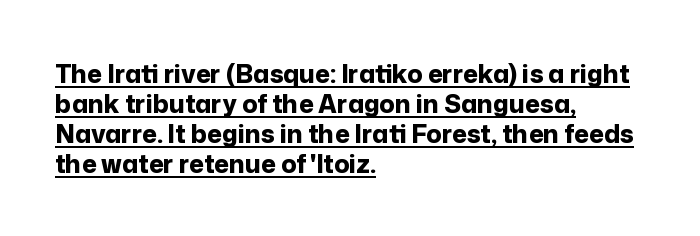
{"italic": "no", "bold": "yes", "underline": "yes", "align": "left", "line_spacing_ratio": 1.2, "letter_spacing": "normal", "letter_spacing_em": 0.0, "glyph_px": 25}
